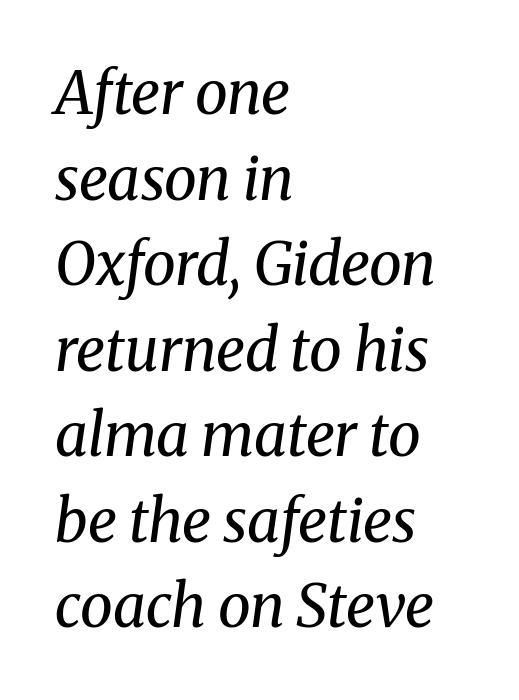
Spacing between characters is what you'd get straight out of the box. Serifs: yes, visible at the terminals of the letterforms. The typeface has the unassuming heft of standard copy or less. Each row of text sits above clean, open space. The font's italic variant was chosen for this text.
